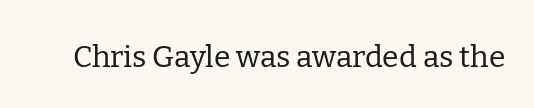
Q: Is the text bold? A: No.
Q: Is the text italic (slanted)? A: No, it is upright.
Q: Is the typeface a serif or a sans-serif typeface? A: Serif.
Q: Is the text underlined? A: No.
Q: Is the spacing between letters normal or unusually wide? A: Normal.
Q: Width (condensed, normal, or wide)? A: Normal.
Q: Stroke contrast? A: Low.
Q: x-height? A: Medium.
Q: Monospaced? A: No.
